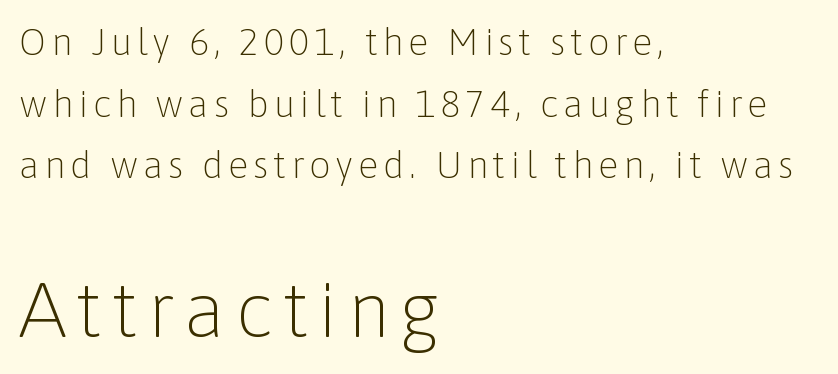
Q: Is the text bold? A: No.
Q: Is the text italic (slanted)? A: No, it is upright.
Q: Is the typeface a serif or a sans-serif typeface? A: Sans-serif.
Q: Is the text underlined? A: No.
Q: How is the paragraph aligned? A: Left-aligned.
Q: Is the spacing between lines tight, normal or loose? A: Normal.
Q: Which block of text is set in a larger size, the first (top) or the second (bottom)? A: The second (bottom) one.
Q: Width (condensed, normal, or wide)? A: Normal.
Q: Stroke contrast? A: Low.
Q: x-height? A: Medium.
Q: Monospaced? A: No.
